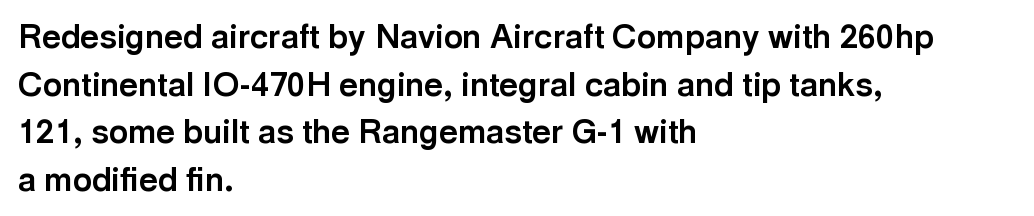
{"serif": "no", "italic": "no", "bold": "yes", "weight": "bold", "width": "normal", "x_height": "medium", "monospaced": "no", "underline": "no", "align": "left", "line_spacing": "normal", "line_spacing_ratio": 1.44, "letter_spacing": "normal", "letter_spacing_em": 0.0, "glyph_px": 33}
